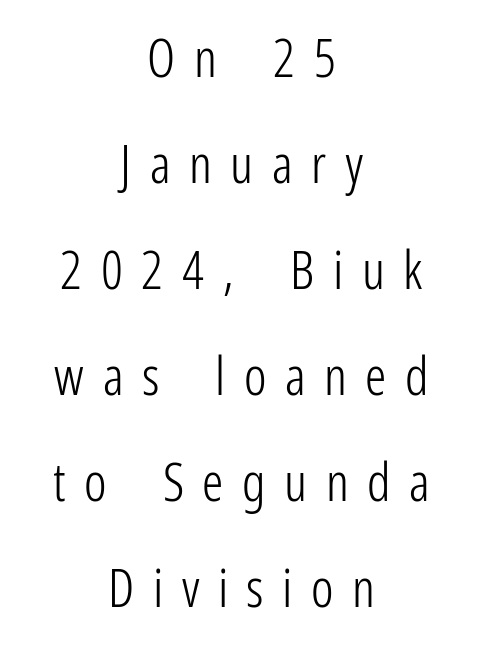
The image shows 53 px light, condensed sans-serif type, upright; set centered, loose line spacing (2.0x), unusually wide letter spacing (+0.35 em), not underlined; low stroke contrast and a medium x-height.
